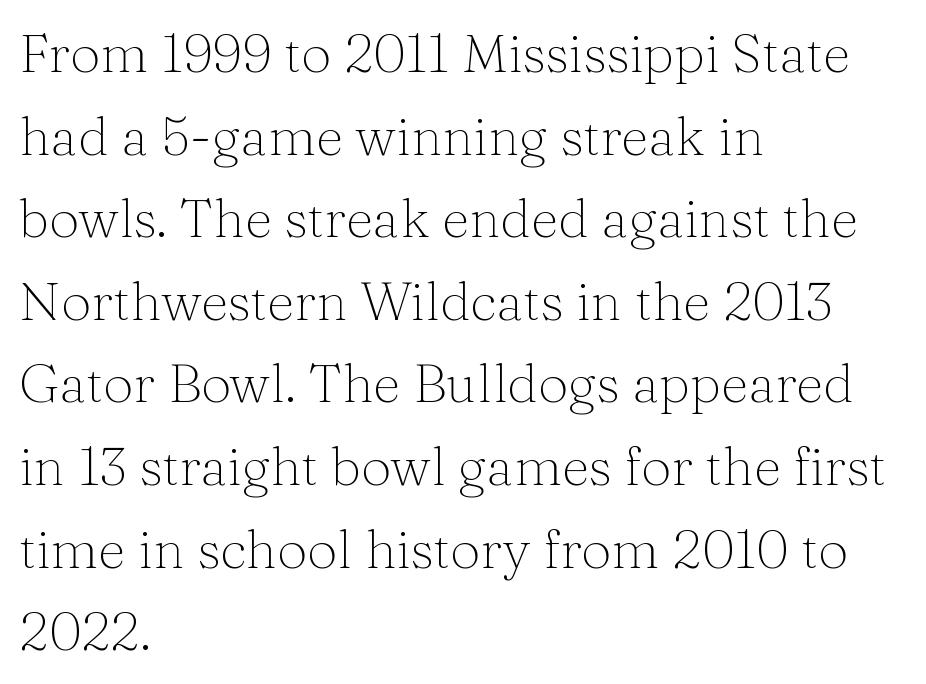
{"serif": "yes", "italic": "no", "bold": "no", "weight": "thin", "width": "normal", "stroke_contrast": "medium", "x_height": "medium", "monospaced": "no", "underline": "no", "align": "left", "line_spacing": "normal", "line_spacing_ratio": 1.53, "letter_spacing": "normal", "letter_spacing_em": 0.0, "glyph_px": 54}
